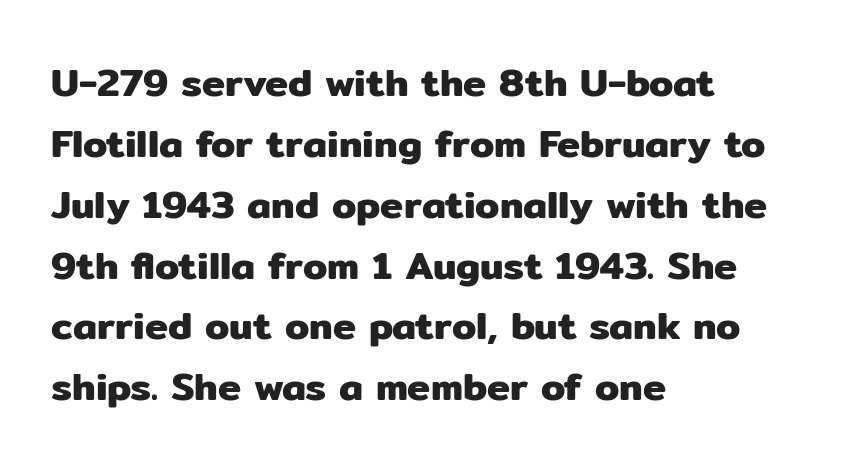
{"serif": "no", "italic": "no", "width": "normal", "stroke_contrast": "low", "x_height": "medium", "monospaced": "no", "underline": "no", "align": "left", "line_spacing": "normal", "line_spacing_ratio": 1.56, "letter_spacing": "normal", "letter_spacing_em": 0.0, "glyph_px": 39}
